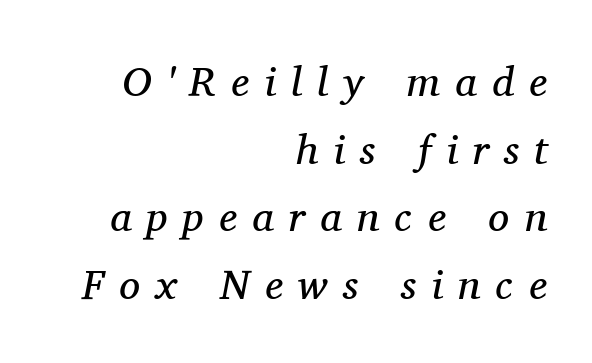
Old-style or modern, the face here clearly has serifs. A flush-right, rag-left setting is used for this passage. Is this a fixed-width face? No — the glyphs have proportional, varying widths. Plain, unruled lines of type. The cut favours lightness, reaching ordinary text weight at its darkest.
